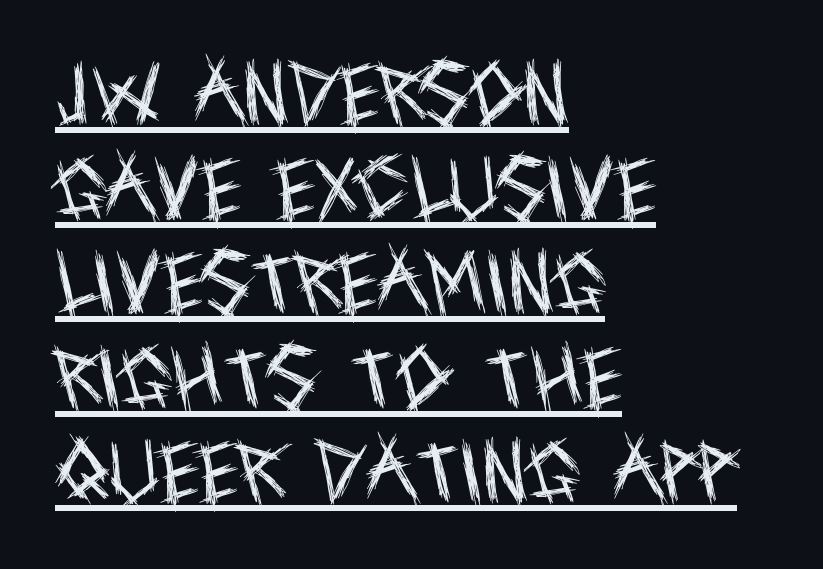
Q: Is the text bold? A: No.
Q: Is the text italic (slanted)? A: No, it is upright.
Q: Is the typeface a serif or a sans-serif typeface? A: Sans-serif.
Q: Is the text underlined? A: Yes.
Q: How is the paragraph aligned? A: Left-aligned.
Q: Is the spacing between letters normal or unusually wide? A: Normal.
Q: Is the spacing between lines tight, normal or loose? A: Normal.
Q: Width (condensed, normal, or wide)? A: Condensed.
Q: x-height? A: Large.
Q: Monospaced? A: No.
